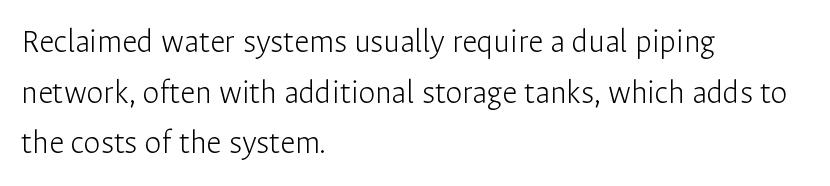
The image shows 34 px light sans-serif type, upright; set left-aligned, normal line spacing (1.49x), normal letter spacing, not underlined; low stroke contrast and a medium x-height.
